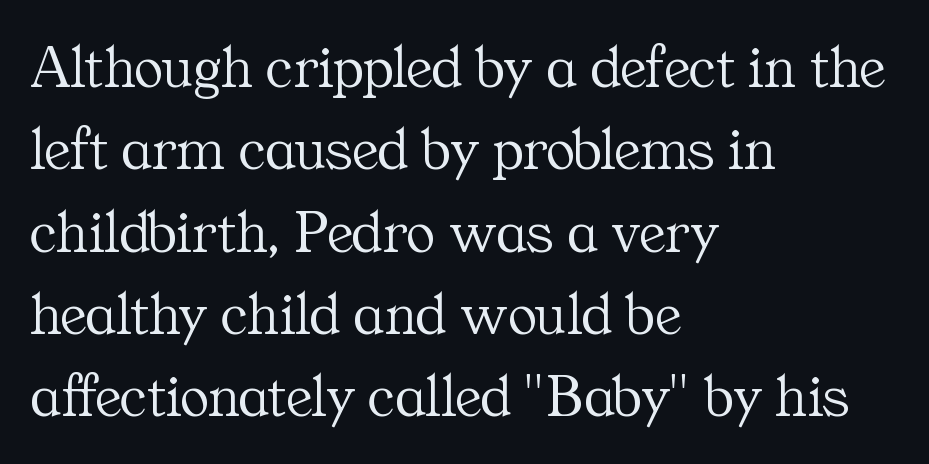
The passage is arranged the way most books set body copy — flush left. Every character sits straight up, as roman type does. The letters look calm and open, with moderate or lighter stems. A typesetter would call this proportional, since set widths differ per character.
